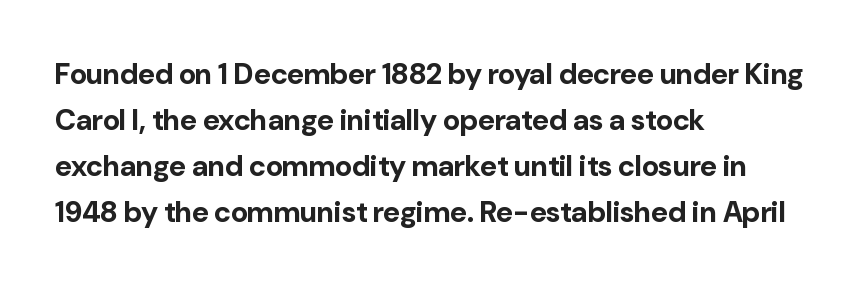
{"serif": "no", "italic": "no", "bold": "yes", "weight": "bold", "width": "normal", "stroke_contrast": "low", "x_height": "medium", "monospaced": "no", "underline": "no", "align": "left", "line_spacing": "normal", "line_spacing_ratio": 1.59, "letter_spacing": "normal", "letter_spacing_em": 0.0, "glyph_px": 29}
